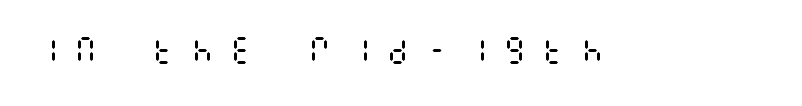
The horizontal fit of the characters is loose and conspicuously gappy. The gap between lines stays unmarked. The typesetting does not lean heavy: it is not bold. Nope, not italic — everything's standing straight.
